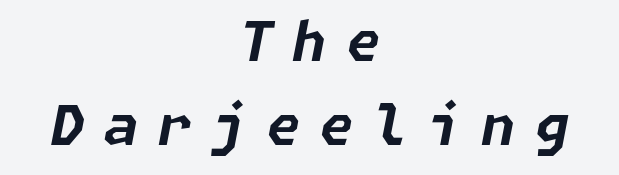
The image shows 55 px bold type, italic (leaning right); set centered, normal line spacing (1.53x), unusually wide letter spacing (+0.36 em), not underlined; low stroke contrast and a medium x-height.
